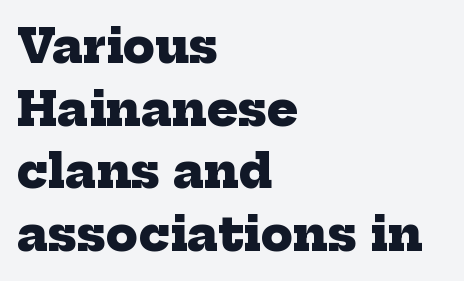
The image shows 46 px heavy serif type; set left-aligned, normal line spacing (1.36x), normal letter spacing, not underlined; low stroke contrast and a medium x-height.
